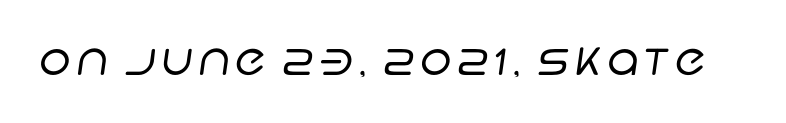
Q: Is the text bold? A: No.
Q: Is the typeface a serif or a sans-serif typeface? A: Sans-serif.
Q: Is the text underlined? A: No.
Q: Width (condensed, normal, or wide)? A: Normal.
Q: Stroke contrast? A: Low.
Q: x-height? A: Large.
Q: Monospaced? A: No.
